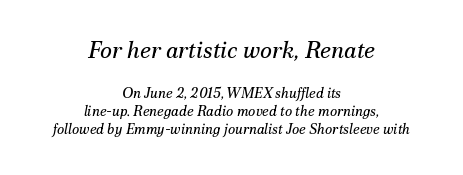
Q: Is the text bold? A: No.
Q: Is the text italic (slanted)? A: Yes, it leans right by about 12 degrees.
Q: Is the text underlined? A: No.
Q: How is the paragraph aligned? A: Centered.
Q: Is the spacing between letters normal or unusually wide? A: Normal.
Q: Is the spacing between lines tight, normal or loose? A: Normal.
Q: Which block of text is set in a larger size, the first (top) or the second (bottom)? A: The first (top) one.
